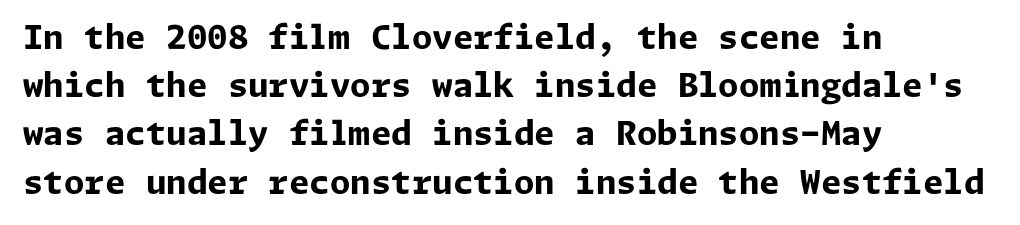
Here the glyphs are tracked normally, forming tight word shapes. In terms of leading, this rendering sits right in the middle. No feet cap the strokes, marking this as sans-serif type. Ordinary non-slanted type is in use. Layout note: lines flush left. Just letters on the line, the space beneath them empty.
